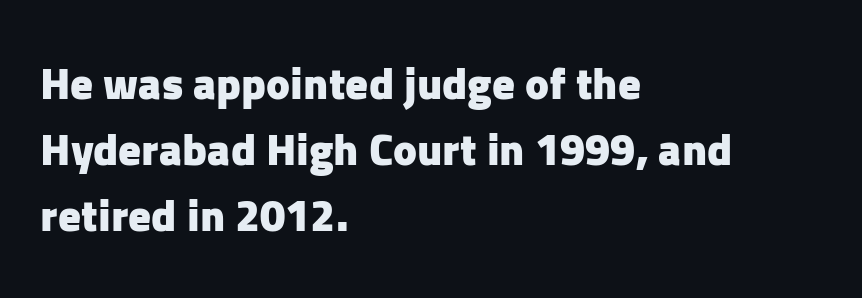
Is this a sans? Yes — the strokes have no serifs. Quick note: interline space is typical. Each line starts at the same left margin while the right side varies. The strip under each line holds only bare page. In terms of weight, the rendering is a true, heavy bold. You could call the tracking neutral — neither tight nor loose.
